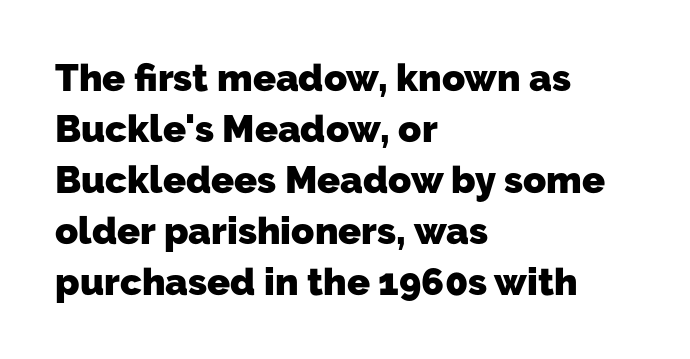
{"serif": "no", "bold": "yes", "weight": "heavy", "width": "normal", "stroke_contrast": "low", "x_height": "medium", "monospaced": "no", "underline": "no", "align": "left", "line_spacing": "normal", "line_spacing_ratio": 1.34, "letter_spacing": "normal", "letter_spacing_em": 0.0, "glyph_px": 38}
